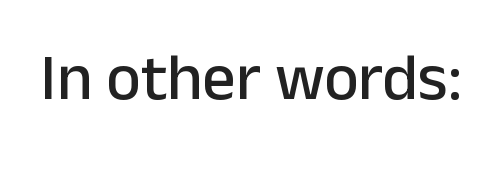
Q: Is the text italic (slanted)? A: No, it is upright.
Q: Is the typeface a serif or a sans-serif typeface? A: Sans-serif.
Q: Is the text underlined? A: No.
Q: Is the spacing between letters normal or unusually wide? A: Normal.
Q: Width (condensed, normal, or wide)? A: Normal.
Q: Stroke contrast? A: Low.
Q: x-height? A: Medium.
Q: Monospaced? A: No.
